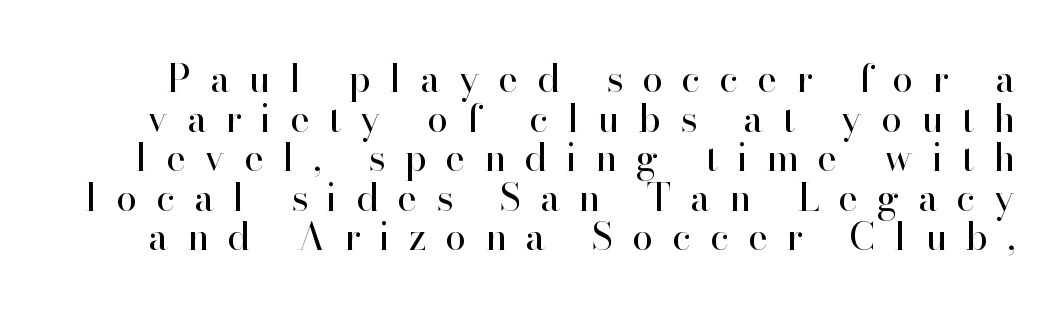
{"serif": "yes", "italic": "no", "bold": "no", "weight": "regular", "width": "normal", "stroke_contrast": "high", "x_height": "small", "monospaced": "no", "underline": "no", "line_spacing": "tight", "line_spacing_ratio": 1.04, "letter_spacing": "wide", "letter_spacing_em": 0.49, "glyph_px": 38}
